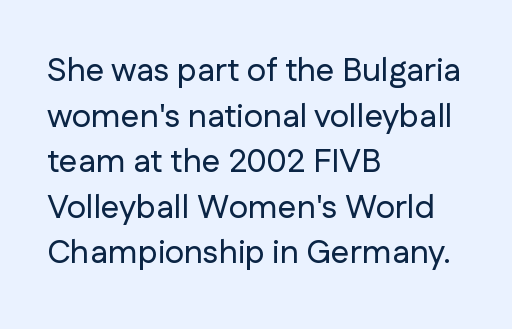
{"serif": "no", "italic": "no", "width": "normal", "stroke_contrast": "low", "x_height": "medium", "monospaced": "no", "underline": "no", "align": "left", "line_spacing": "normal", "line_spacing_ratio": 1.38, "letter_spacing": "normal", "letter_spacing_em": 0.0, "glyph_px": 33}
